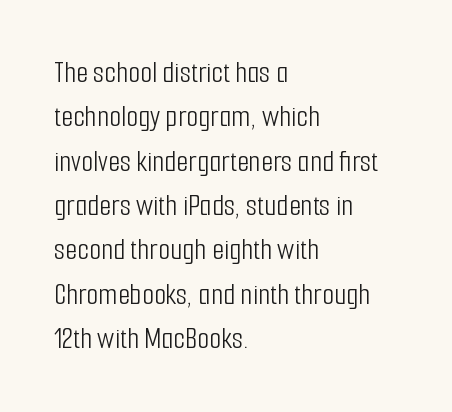
Each letter keeps its own natural width here, so spacing adapts to shape. Look at the bottom of the vertical strokes: they stop flat, with no serifs. Unlike italic type, these characters show no tilt at all. Leading: standard. The strip under each line holds only bare page.
